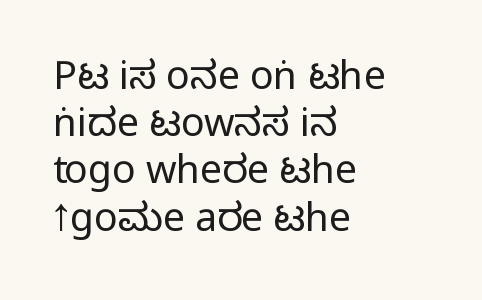
Q: Is the text bold? A: No.
Q: Is the text italic (slanted)? A: No, it is upright.
Q: Is the typeface a serif or a sans-serif typeface? A: Sans-serif.
Q: Is the text underlined? A: No.
Q: How is the paragraph aligned? A: Left-aligned.
Q: Is the spacing between letters normal or unusually wide? A: Normal.
Q: Width (condensed, normal, or wide)? A: Condensed.
Q: Stroke contrast? A: Low.
Q: x-height? A: Large.
Q: Monospaced? A: No.
